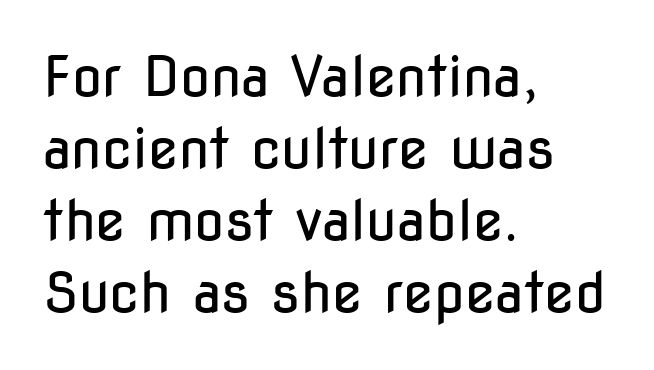
Q: Is the text bold? A: No.
Q: Is the text italic (slanted)? A: No, it is upright.
Q: Is the typeface a serif or a sans-serif typeface? A: Sans-serif.
Q: Is the text underlined? A: No.
Q: How is the paragraph aligned? A: Left-aligned.
Q: Is the spacing between letters normal or unusually wide? A: Normal.
Q: Is the spacing between lines tight, normal or loose? A: Normal.
Q: Width (condensed, normal, or wide)? A: Condensed.
Q: Stroke contrast? A: Low.
Q: x-height? A: Medium.
Q: Monospaced? A: No.
